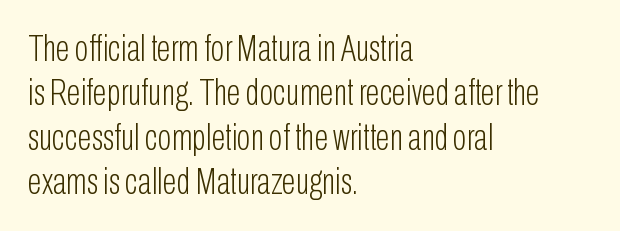
The font's upright variant was chosen for this text. Horizontally, the lines are justified to the leading edge only. Spacing verdict: proportional, widths tailored to each character. Only glyphs here, with clear space below each row. Default kerning and tracking; the words read as compact shapes.
